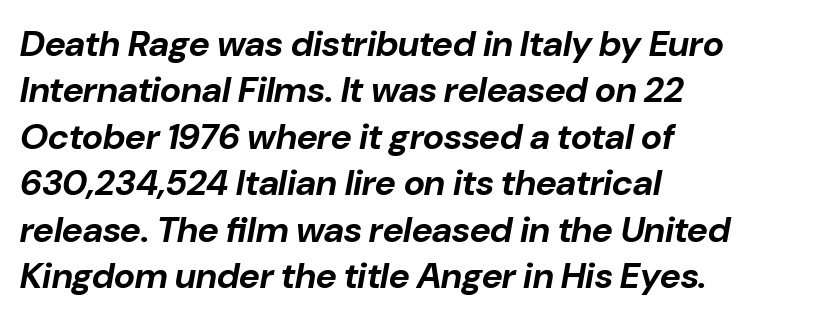
Q: Is the text bold? A: Yes.
Q: Is the text italic (slanted)? A: Yes, it leans right by about 10 degrees.
Q: Is the text underlined? A: No.
Q: How is the paragraph aligned? A: Left-aligned.
Q: Is the spacing between letters normal or unusually wide? A: Normal.
Q: Is the spacing between lines tight, normal or loose? A: Normal.
Q: Width (condensed, normal, or wide)? A: Normal.
Q: Stroke contrast? A: Low.
Q: x-height? A: Medium.
Q: Monospaced? A: No.
